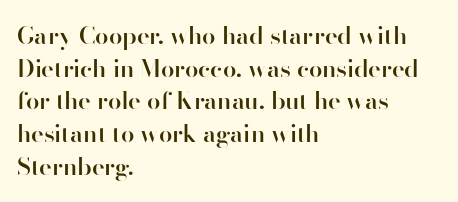
One glance says typical: line gaps are just what's usual. Tracking value appears to be zero — textbook default spacing. Tall strokes in this sample are plumb rather than angled. Firm but not heavy-handed strokes: this text is semibold.
